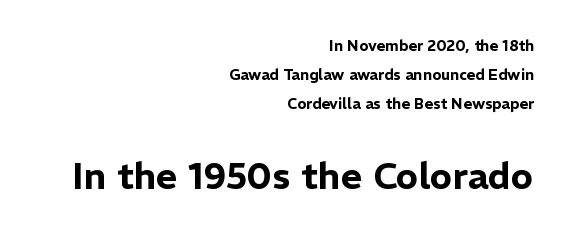
Think of a printed novel: that variable character pitch is what you see here. Notice the wide empty band between every row — that's loose leading. Typeset ragged left — the right edge is the straight one. Posture: straight, roman, zero tilt.
